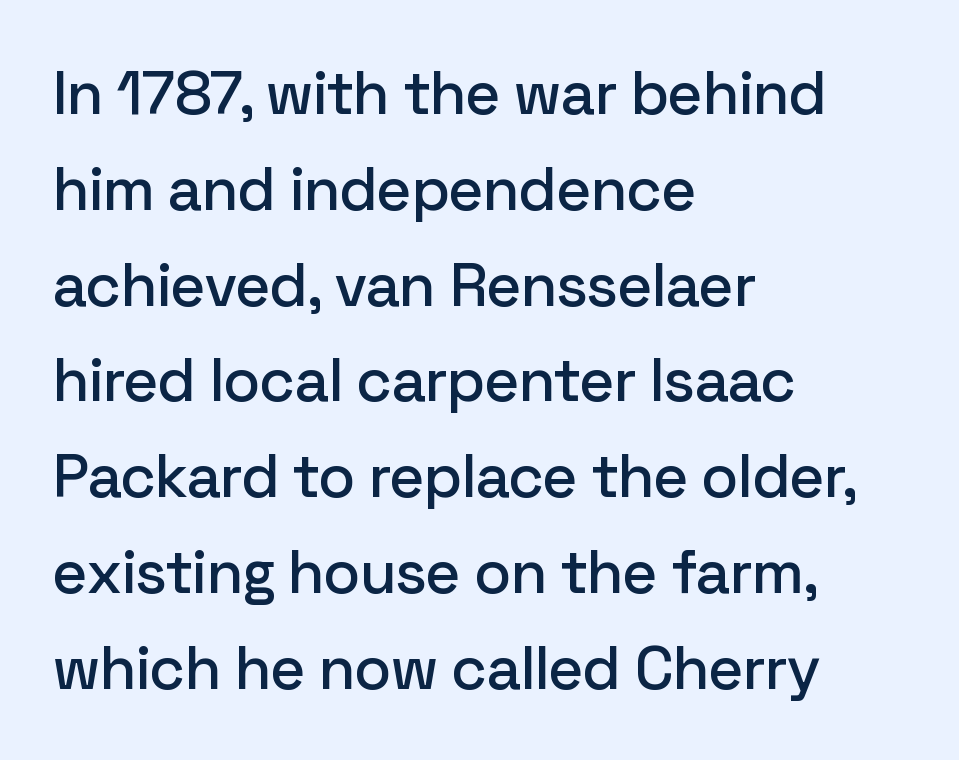
Q: Is the text italic (slanted)? A: No, it is upright.
Q: Is the typeface a serif or a sans-serif typeface? A: Sans-serif.
Q: Is the text underlined? A: No.
Q: How is the paragraph aligned? A: Left-aligned.
Q: Is the spacing between letters normal or unusually wide? A: Normal.
Q: Is the spacing between lines tight, normal or loose? A: Normal.
Q: Width (condensed, normal, or wide)? A: Normal.
Q: Stroke contrast? A: Low.
Q: x-height? A: Medium.
Q: Monospaced? A: No.
